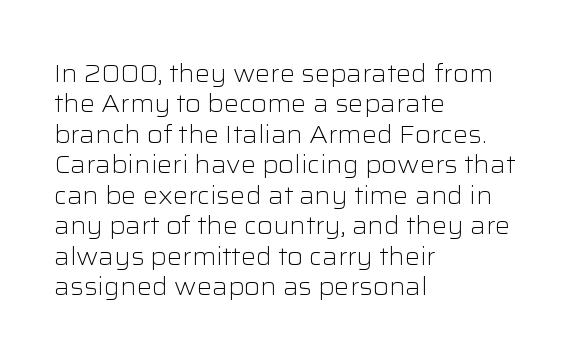
{"italic": "no", "bold": "no", "underline": "no", "align": "left", "line_spacing": "normal", "line_spacing_ratio": 1.27, "letter_spacing": "normal", "letter_spacing_em": 0.0, "glyph_px": 24}
